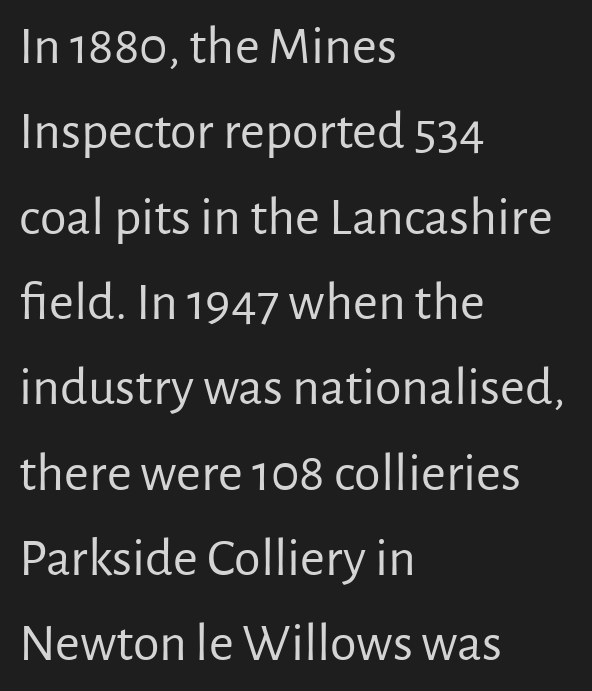
Q: Is the text bold? A: No.
Q: Is the text italic (slanted)? A: No, it is upright.
Q: Is the typeface a serif or a sans-serif typeface? A: Sans-serif.
Q: Is the text underlined? A: No.
Q: How is the paragraph aligned? A: Left-aligned.
Q: Is the spacing between letters normal or unusually wide? A: Normal.
Q: Is the spacing between lines tight, normal or loose? A: Normal.
Q: Width (condensed, normal, or wide)? A: Normal.
Q: Stroke contrast? A: Low.
Q: x-height? A: Medium.
Q: Monospaced? A: No.
